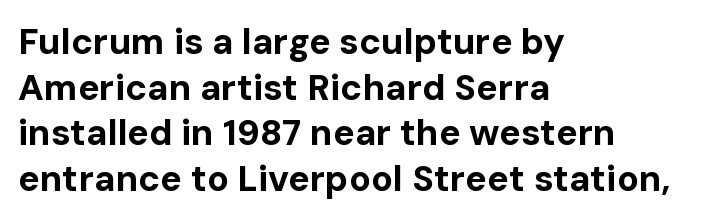
{"serif": "no", "italic": "no", "bold": "yes", "weight": "bold", "width": "normal", "stroke_contrast": "low", "x_height": "medium", "monospaced": "no", "underline": "no", "align": "left", "line_spacing": "normal", "line_spacing_ratio": 1.27, "letter_spacing": "normal", "letter_spacing_em": 0.0, "glyph_px": 36}
